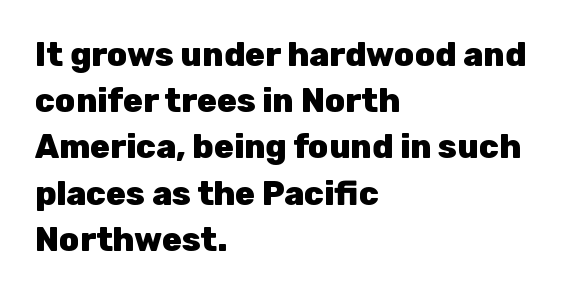
In terms of posture, this sample is upright. What stands out about the letter spacing? Nothing — it is the standard amount. Each glyph is drawn with heavy, bold strokes. Vertical spacing — default. Honestly, there is no underline to notice here at all. A typesetter would call this proportional, since set widths differ per character.
